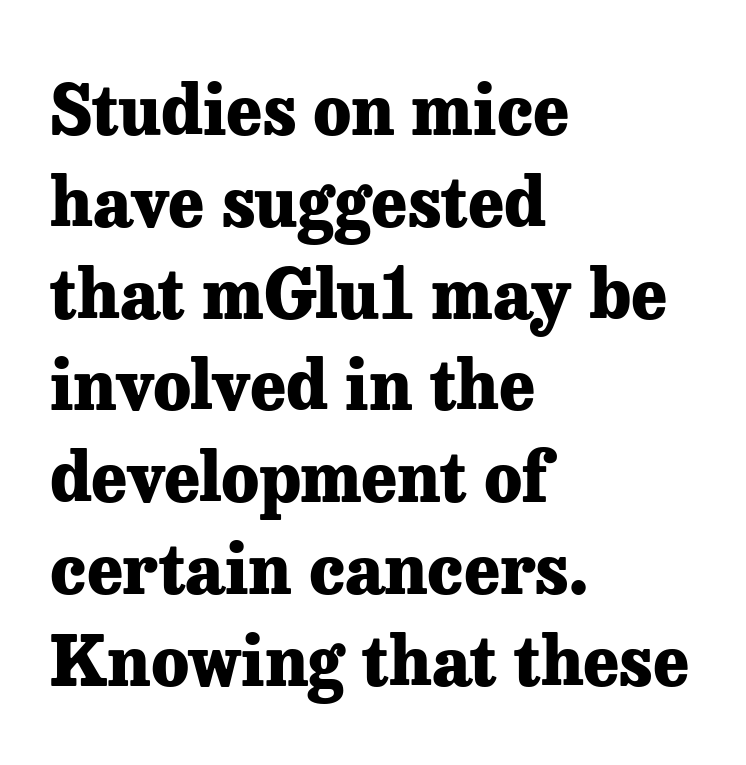
Caption: standard tracking, unaltered. A student would call this left alignment; a typographer would say flush left, rag right. Note: serifs present on the glyphs. Descender tails drop into unmarked territory. Normally led — the rows are evenly, conventionally spaced. This is the regular roman posture of the typeface.
